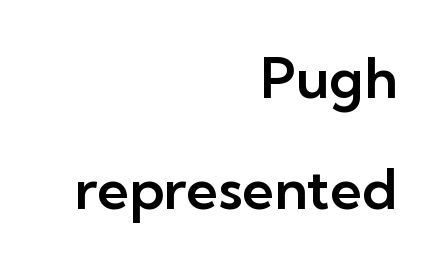
The image shows 56 px sans-serif type, upright; set right-aligned, loose line spacing (1.99x), normal letter spacing, not underlined; low stroke contrast and a medium x-height.
